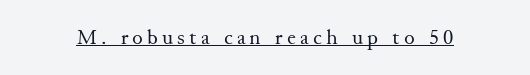
The image shows 22 px text type, upright; set underlined.
